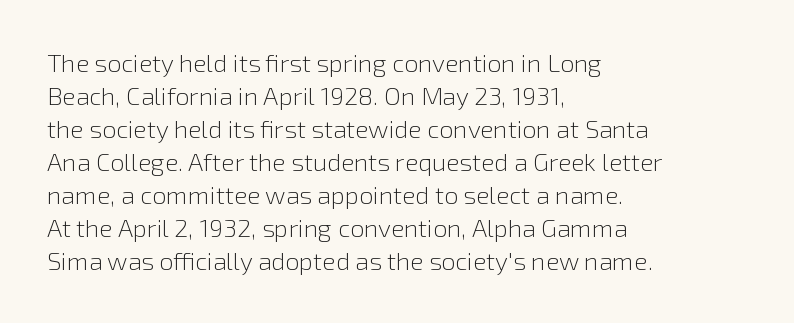
Q: Is the text bold? A: No.
Q: Is the text italic (slanted)? A: No, it is upright.
Q: Is the text underlined? A: No.
Q: How is the paragraph aligned? A: Left-aligned.
Q: Is the spacing between letters normal or unusually wide? A: Normal.
Q: Is the spacing between lines tight, normal or loose? A: Normal.
